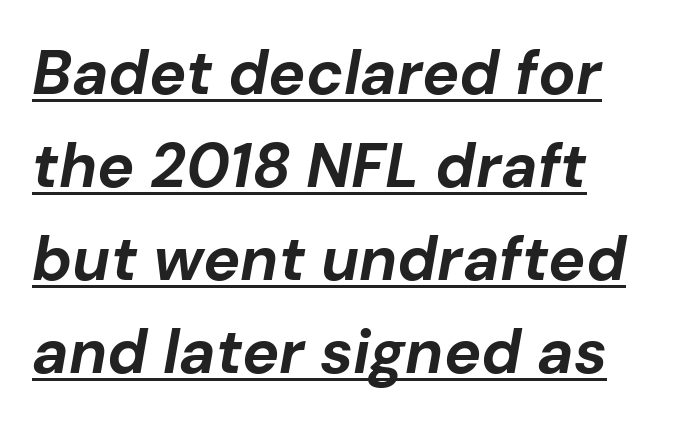
Q: Is the text bold? A: Yes.
Q: Is the text italic (slanted)? A: Yes, it leans right by about 10 degrees.
Q: Is the text underlined? A: Yes.
Q: Is the spacing between letters normal or unusually wide? A: Normal.
Q: Is the spacing between lines tight, normal or loose? A: Normal.
Q: Width (condensed, normal, or wide)? A: Normal.
Q: Stroke contrast? A: Low.
Q: x-height? A: Medium.
Q: Monospaced? A: No.
